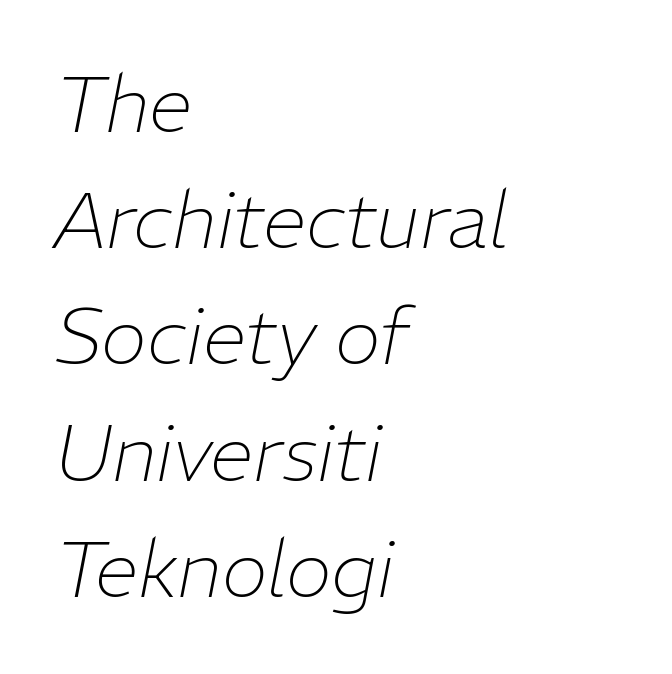
Q: Is the text bold? A: No.
Q: Is the text italic (slanted)? A: Yes, it leans right by about 11 degrees.
Q: Is the text underlined? A: No.
Q: How is the paragraph aligned? A: Left-aligned.
Q: Is the spacing between letters normal or unusually wide? A: Normal.
Q: Is the spacing between lines tight, normal or loose? A: Normal.
Q: Width (condensed, normal, or wide)? A: Normal.
Q: Stroke contrast? A: Low.
Q: x-height? A: Medium.
Q: Monospaced? A: No.
